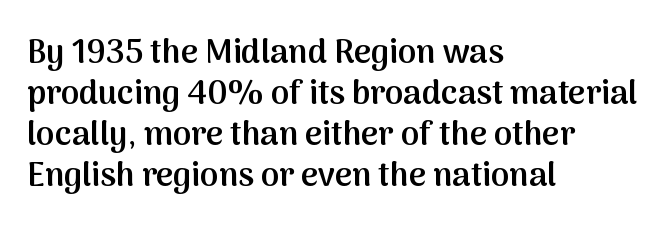
Each row of text sits above clean, open space. Unlike italic type, these characters show no tilt at all. A semibold gives these letters moderate extra thickness, short of bold. The rendering uses natural spacing where letterforms have individual widths. Are there feet on the stems? There aren't — it's a sans.
